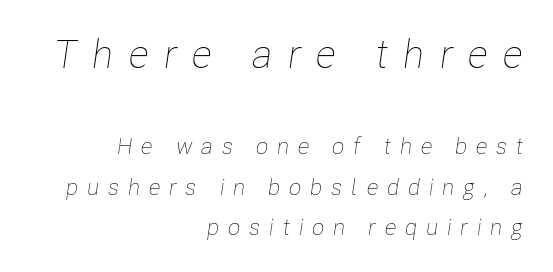
Q: Is the text bold? A: No.
Q: Is the text italic (slanted)? A: Yes, it leans right by about 8 degrees.
Q: Is the text underlined? A: No.
Q: How is the paragraph aligned? A: Right-aligned.
Q: Is the spacing between letters normal or unusually wide? A: Unusually wide.
Q: Which block of text is set in a larger size, the first (top) or the second (bottom)? A: The first (top) one.
Q: Width (condensed, normal, or wide)? A: Condensed.
Q: Stroke contrast? A: Low.
Q: x-height? A: Medium.
Q: Monospaced? A: No.
